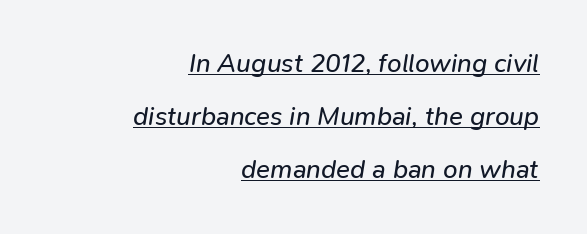
{"italic": "yes", "lean": "right", "slant_degrees": 9, "bold": "no", "underline": "yes", "align": "right", "line_spacing": "loose", "line_spacing_ratio": 2.04, "letter_spacing": "normal", "letter_spacing_em": 0.0, "glyph_px": 26}
